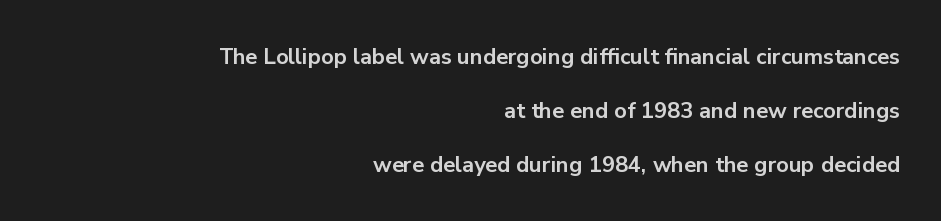
The lines in this sample share a right terminus and differ only in where they begin. This sample uses an upright cut, with every glyph sitting square on the baseline. Words appear dense and cohesive because spacing is normal. Baseline-to-baseline distance is far greater than the letter height.
